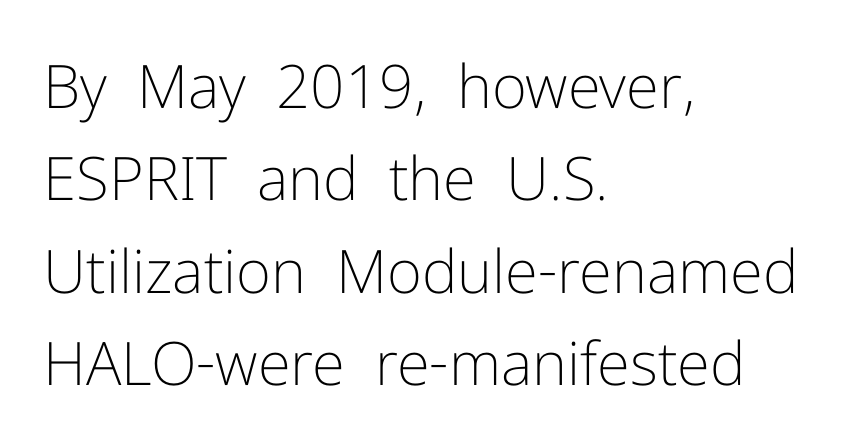
{"serif": "no", "italic": "no", "bold": "no", "weight": "light", "width": "normal", "stroke_contrast": "low", "x_height": "medium", "monospaced": "no", "underline": "no", "align": "left", "line_spacing": "normal", "line_spacing_ratio": 1.54, "letter_spacing": "normal", "letter_spacing_em": 0.0, "glyph_px": 60}
